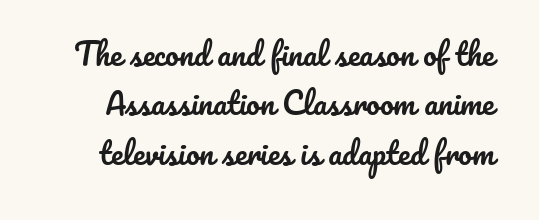
Here the designer chose a conventional face with non-uniform glyph widths. Baseline-to-baseline distance is the conventional proportion of letter height. There is no visible air inserted between adjacent glyphs.
